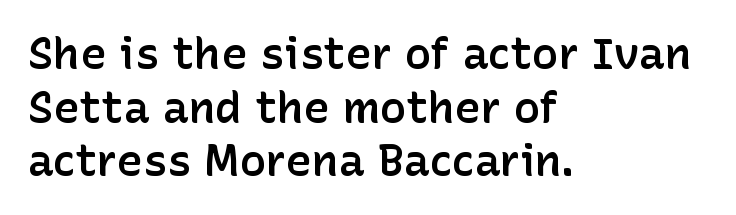
The image shows 44 px semibold sans-serif type, upright; set left-aligned, line spacing 1.22x, normal letter spacing, not underlined; low stroke contrast and a medium x-height.
